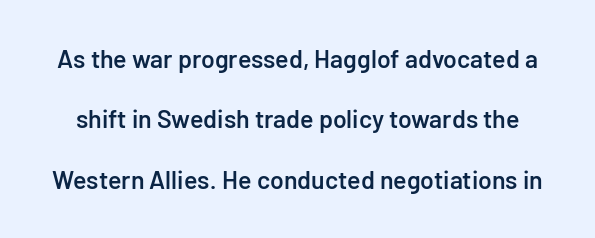
The letterforms sit shoulder to shoulder at normal distance. No word sits above an underline. Upright lettering throughout. Quick note: interline space is abundant. Weight: semibold (demi).
